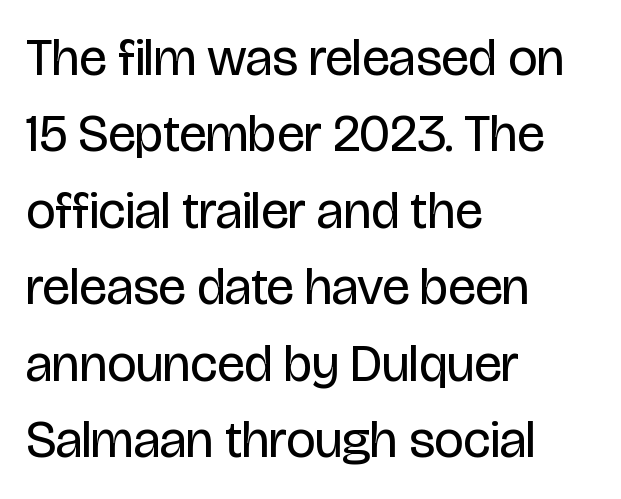
{"serif": "no", "italic": "no", "bold": "no", "weight": "regular", "width": "condensed", "stroke_contrast": "low", "x_height": "large", "monospaced": "no", "underline": "no", "align": "left", "line_spacing": "normal", "line_spacing_ratio": 1.47, "letter_spacing": "normal", "letter_spacing_em": 0.0, "glyph_px": 52}
